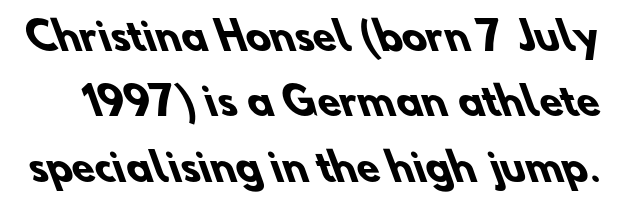
Q: Is the text bold? A: Yes.
Q: Is the typeface a serif or a sans-serif typeface? A: Sans-serif.
Q: Is the text underlined? A: No.
Q: Is the spacing between letters normal or unusually wide? A: Normal.
Q: Width (condensed, normal, or wide)? A: Normal.
Q: Stroke contrast? A: Low.
Q: x-height? A: Small.
Q: Monospaced? A: No.
